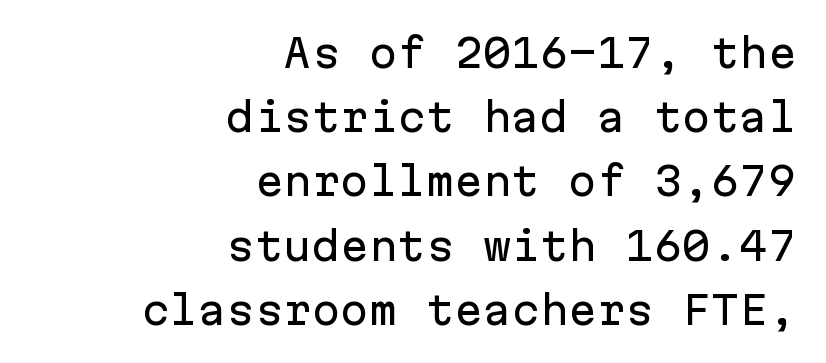
The image shows 38 px sans-serif type, upright, monospaced; set right-aligned, normal line spacing (1.69x), normal letter spacing, not underlined; low stroke contrast and a medium x-height.
